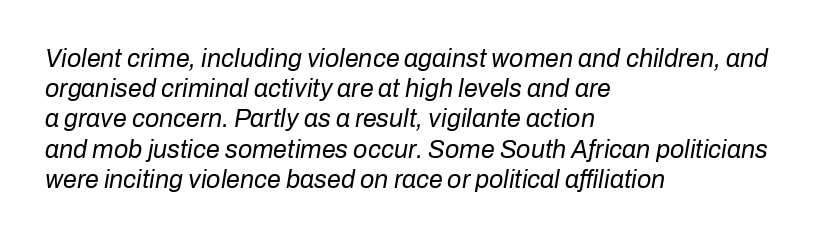
Stems and bowls with no extra thickness — not bold. The whole block is typeset with a tilt. Glance below the letters and you will spot only blank space. Glyph-to-glyph distance matches everyday printed text.
